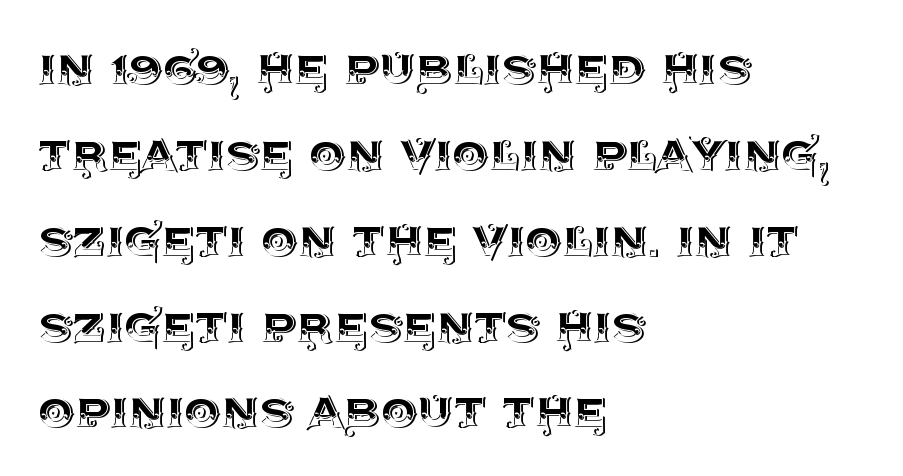
{"italic": "no", "width": "normal", "x_height": "large", "monospaced": "no", "underline": "no", "align": "left", "line_spacing": "normal", "line_spacing_ratio": 1.48, "letter_spacing": "normal", "letter_spacing_em": 0.0, "glyph_px": 58}
